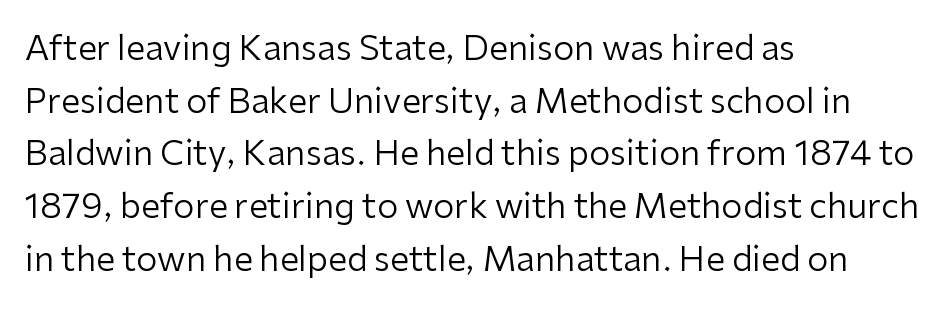
The image shows 34 px regular-weight sans-serif type, upright; set left-aligned, normal line spacing (1.55x), normal letter spacing, not underlined; low stroke contrast and a medium x-height.
